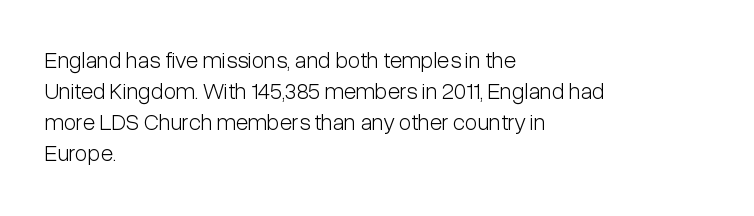
The image shows 23 px text type, upright; set left-aligned, normal line spacing (1.35x), normal letter spacing, not underlined.
